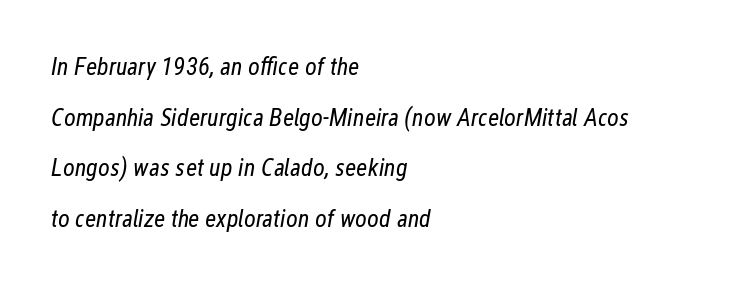
Q: Is the text bold? A: No.
Q: Is the text italic (slanted)? A: Yes, it leans right by about 12 degrees.
Q: Is the text underlined? A: No.
Q: How is the paragraph aligned? A: Left-aligned.
Q: Is the spacing between letters normal or unusually wide? A: Normal.
Q: Is the spacing between lines tight, normal or loose? A: Loose.
